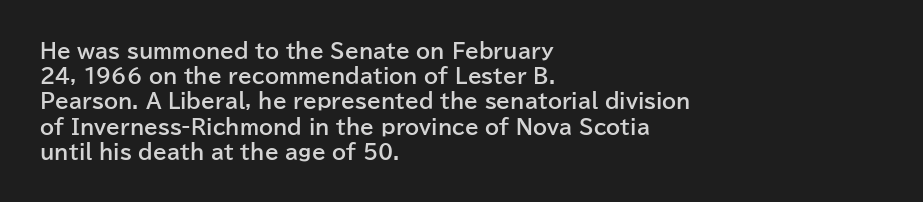
Q: Is the text bold? A: Yes.
Q: Is the text italic (slanted)? A: No, it is upright.
Q: Is the text underlined? A: No.
Q: How is the paragraph aligned? A: Left-aligned.
Q: Is the spacing between letters normal or unusually wide? A: Normal.
Q: Is the spacing between lines tight, normal or loose? A: Normal.
